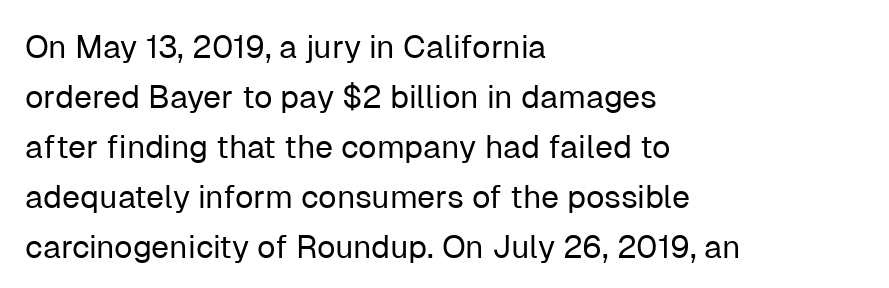
Q: Is the text bold? A: No.
Q: Is the text italic (slanted)? A: No, it is upright.
Q: Is the typeface a serif or a sans-serif typeface? A: Sans-serif.
Q: Is the text underlined? A: No.
Q: How is the paragraph aligned? A: Left-aligned.
Q: Is the spacing between letters normal or unusually wide? A: Normal.
Q: Is the spacing between lines tight, normal or loose? A: Normal.
Q: Width (condensed, normal, or wide)? A: Normal.
Q: Stroke contrast? A: Low.
Q: x-height? A: Medium.
Q: Monospaced? A: No.
